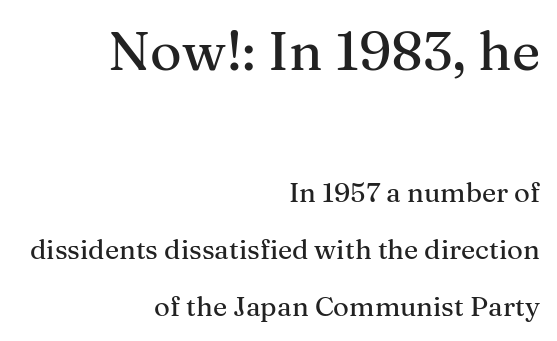
The rendering anchors every line to the right-hand side. A roman cut, with each character standing at attention. Does the leading feel generous? Absolutely, it's lavish. Compare the two chunks: the upper has the greater cap height.
